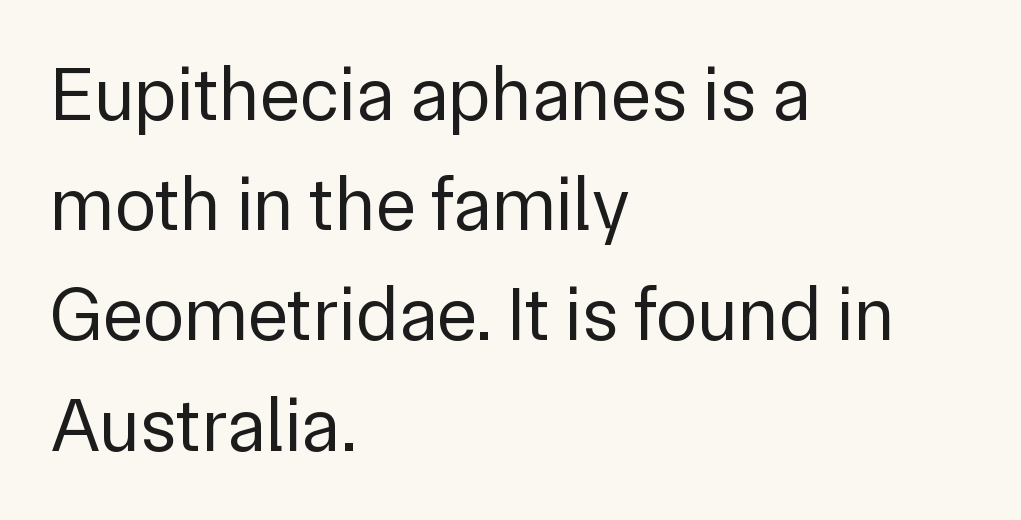
Q: Is the text bold? A: No.
Q: Is the text italic (slanted)? A: No, it is upright.
Q: Is the typeface a serif or a sans-serif typeface? A: Sans-serif.
Q: Is the text underlined? A: No.
Q: How is the paragraph aligned? A: Left-aligned.
Q: Is the spacing between letters normal or unusually wide? A: Normal.
Q: Is the spacing between lines tight, normal or loose? A: Normal.
Q: Width (condensed, normal, or wide)? A: Normal.
Q: Stroke contrast? A: Low.
Q: x-height? A: Medium.
Q: Monospaced? A: No.
